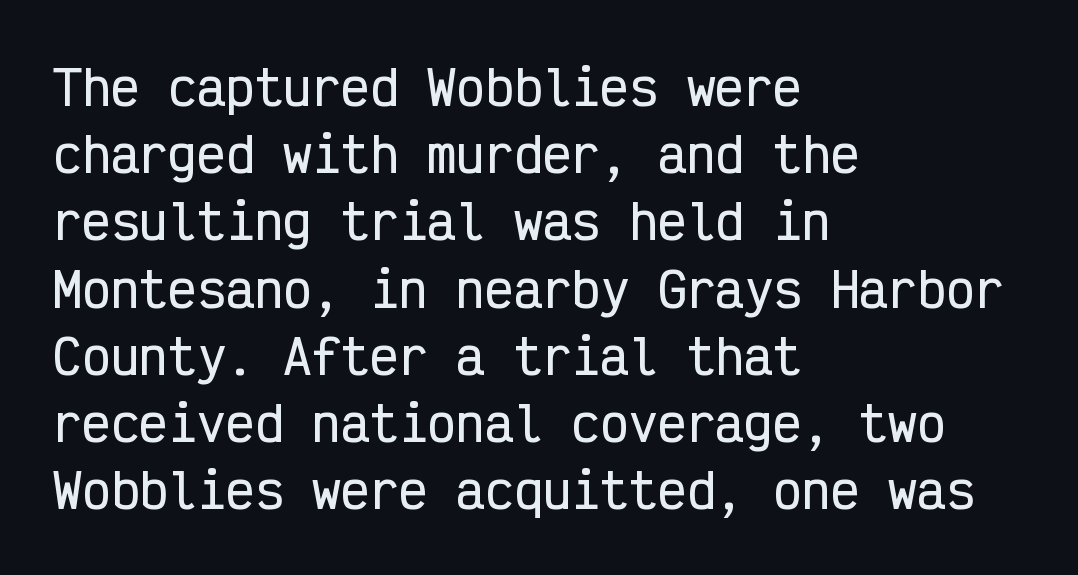
Q: Is the text italic (slanted)? A: No, it is upright.
Q: Is the typeface a serif or a sans-serif typeface? A: Sans-serif.
Q: Is the text underlined? A: No.
Q: How is the paragraph aligned? A: Left-aligned.
Q: Is the spacing between letters normal or unusually wide? A: Normal.
Q: Is the spacing between lines tight, normal or loose? A: Normal.
Q: Width (condensed, normal, or wide)? A: Condensed.
Q: Stroke contrast? A: Low.
Q: x-height? A: Medium.
Q: Monospaced? A: Yes.
